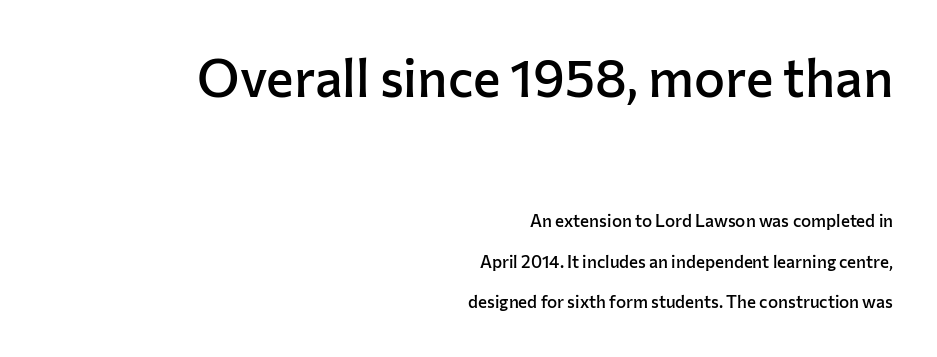
The line texture is even and compact thanks to regular tracking. Posture: vertical. Which chunk is bigger? The first one — the top block dwarfs the bottom. Honestly, the rows look like they've been pulled way apart. The text was rendered using a sans face with plain stroke endings. Caption: multi-line text, flush right, ragged left.
